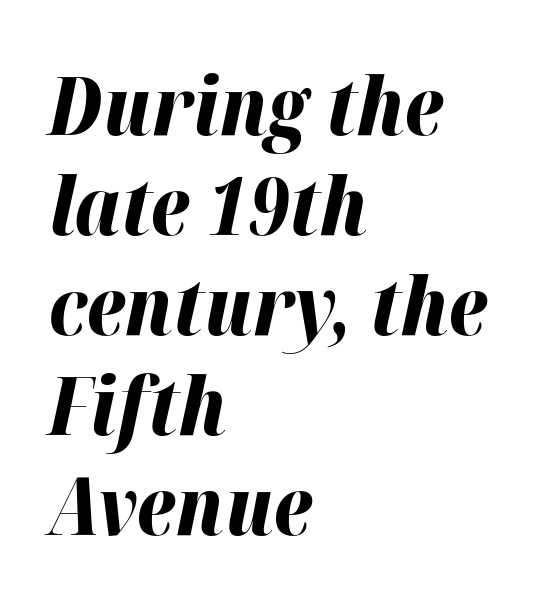
The image shows 80 px bold type, italic (leaning right); set left-aligned, normal line spacing (1.25x), normal letter spacing, not underlined; high stroke contrast and a medium x-height.
